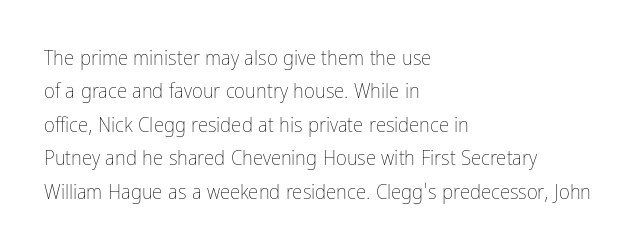
Q: Is the text bold? A: No.
Q: Is the text italic (slanted)? A: No, it is upright.
Q: Is the text underlined? A: No.
Q: How is the paragraph aligned? A: Left-aligned.
Q: Is the spacing between letters normal or unusually wide? A: Normal.
Q: Is the spacing between lines tight, normal or loose? A: Normal.
